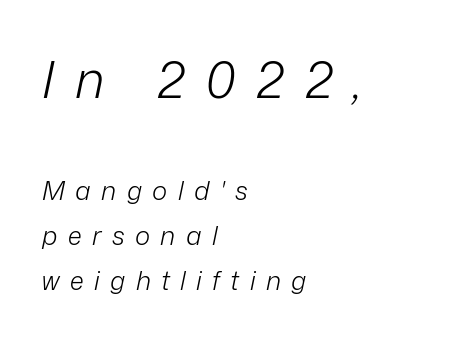
The image shows 51 px light type, italic (leaning right); set left-aligned, line spacing 1.73x, unusually wide letter spacing (+0.4 em), not underlined; the first (top) block is 1.96x larger; low stroke contrast and a medium x-height.
